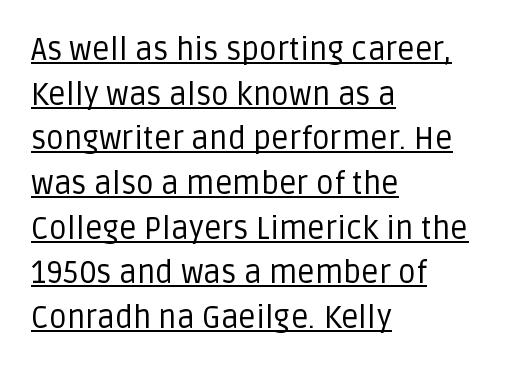
When letters stand straight like this, we call the style roman or upright. This sample is left-justified, so line endings fall wherever the words run out. Compared with typical paragraphs, the rows here are spaced about the same. The rendering uses natural spacing where letterforms have individual widths. The letters sit at their default tracking, neither squeezed nor spread. The font family rendered here belongs to the sans-serif group.
